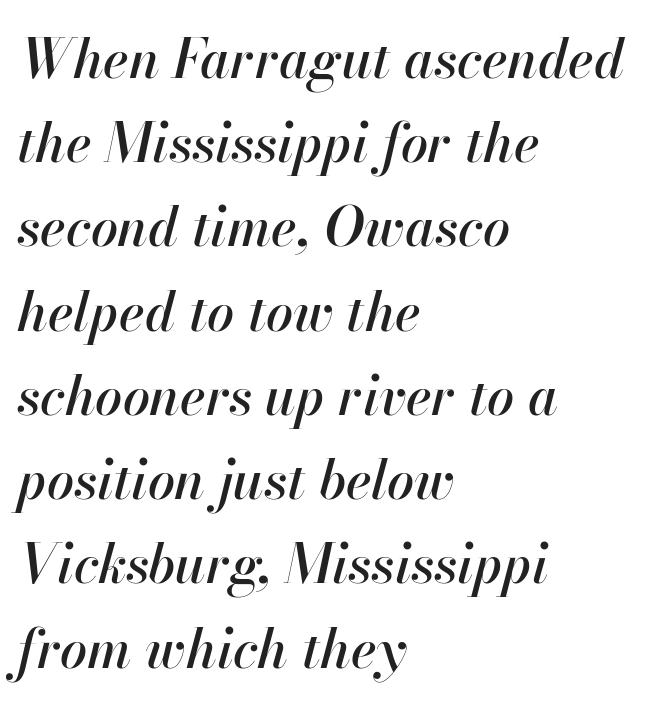
Q: Is the text italic (slanted)? A: Yes, it leans right by about 13 degrees.
Q: Is the text underlined? A: No.
Q: How is the paragraph aligned? A: Left-aligned.
Q: Is the spacing between letters normal or unusually wide? A: Normal.
Q: Is the spacing between lines tight, normal or loose? A: Normal.
Q: Width (condensed, normal, or wide)? A: Normal.
Q: Stroke contrast? A: High.
Q: x-height? A: Small.
Q: Monospaced? A: No.
